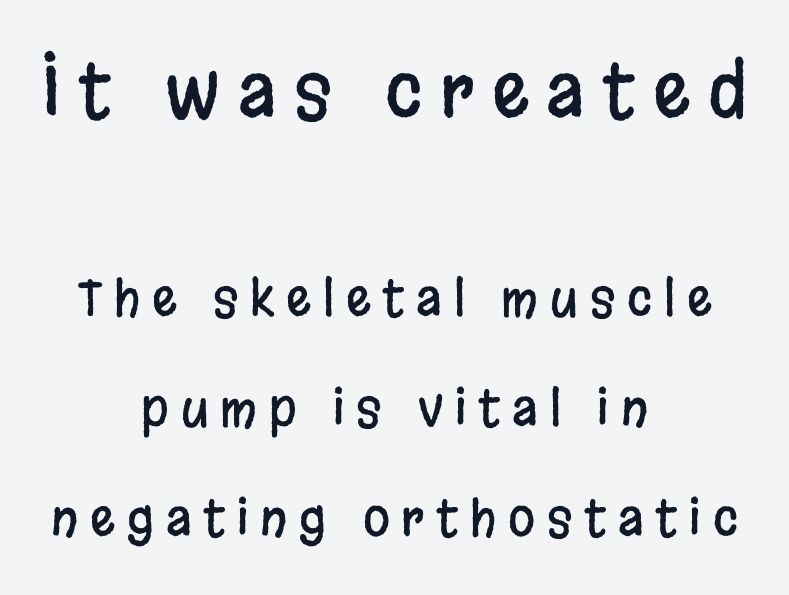
Whoever set this chose breathing room over compactness in the vertical rhythm. The upper block of text is set noticeably larger than the block beneath it. These lines are rendered in a variable-pitch font. No word sits above an underline. The lines are quadded center.
